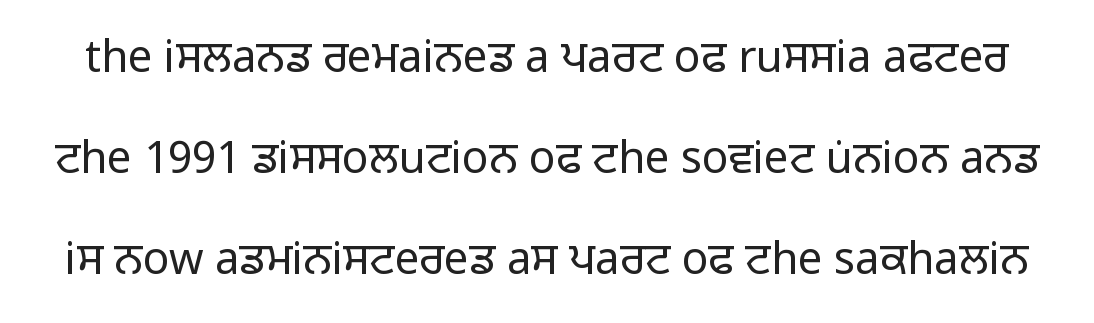
The image shows 44 px regular-weight sans-serif type, upright; set loose line spacing (2.29x), normal letter spacing, not underlined; low stroke contrast and a medium x-height.
